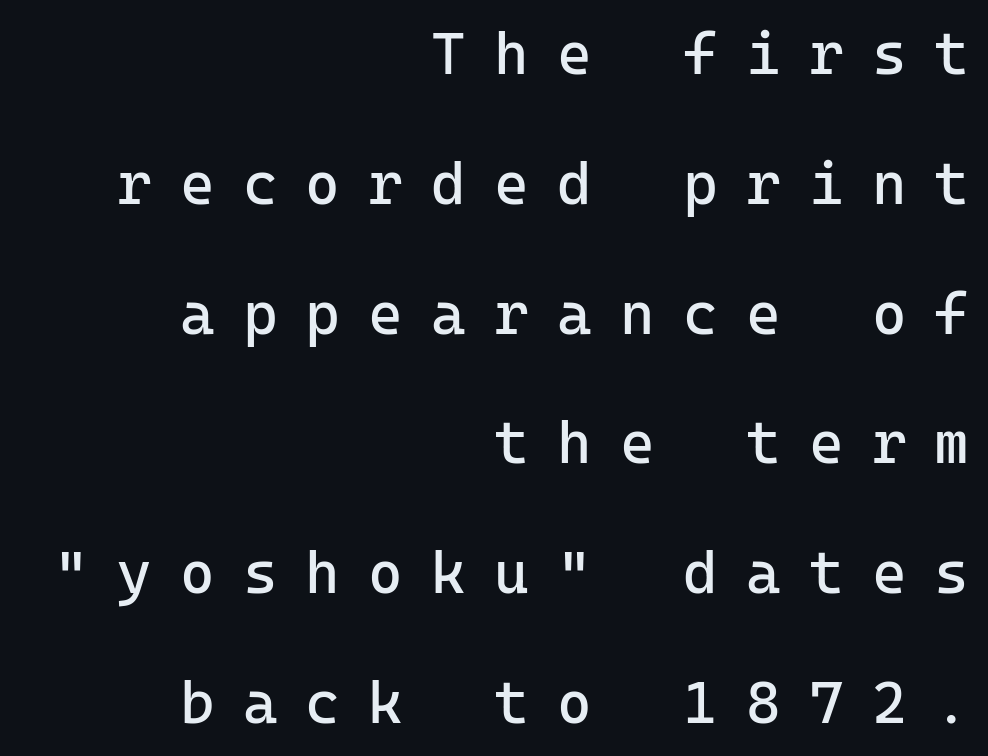
{"serif": "no", "italic": "no", "bold": "no", "weight": "regular", "width": "normal", "stroke_contrast": "low", "x_height": "medium", "monospaced": "yes", "underline": "no", "align": "right", "line_spacing": "loose", "line_spacing_ratio": 2.2, "letter_spacing": "wide", "letter_spacing_em": 0.48, "glyph_px": 59}
